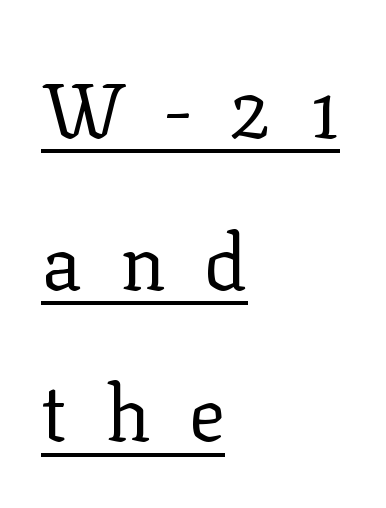
Students, note that the glyphs here are deliberately spaced far apart. Students, observe: this is what heavily led, spacious text looks like. Stroke terminals: seriffed. Notice how the stems are strictly vertical — no italics here. The rag falls on the right side of this text block.
